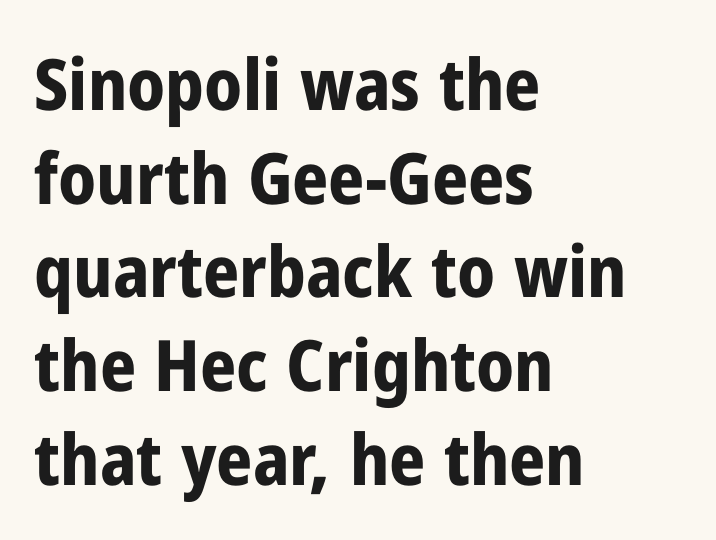
Spacing verdict: proportional, widths tailored to each character. Short and long lines alike share a common starting point at left. Every letter is thick-stroked: bold, no question. The passage shown stacks its lines at a standard gap. In terms of letterspacing, this is plain default setting.
